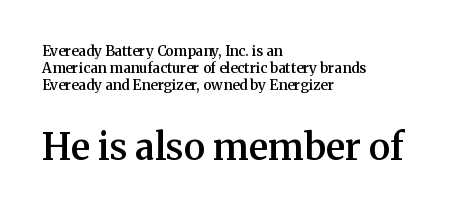
The typeface chosen for these lines features serifs. I'd describe the lettering as semibold — firm but not a full bold. The lines in this sample share a left origin and differ only in where they stop. A clean baseline with only descenders dipping below it. Italic? Not at all — the glyphs are vertical. Characters follow at the spacing the type designer built in.
